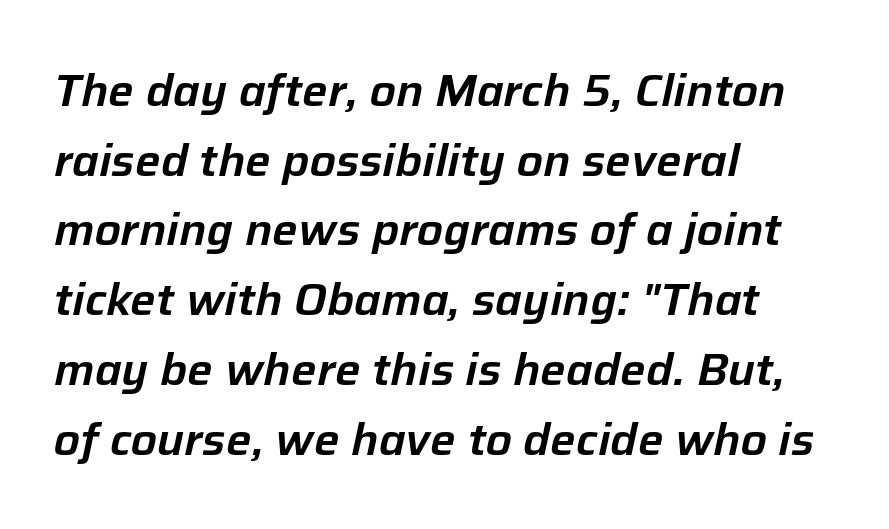
{"italic": "yes", "lean": "right", "slant_degrees": 12, "width": "normal", "stroke_contrast": "low", "x_height": "medium", "monospaced": "no", "underline": "no", "align": "left", "line_spacing": "normal", "line_spacing_ratio": 1.55, "letter_spacing": "normal", "letter_spacing_em": 0.0, "glyph_px": 45}
